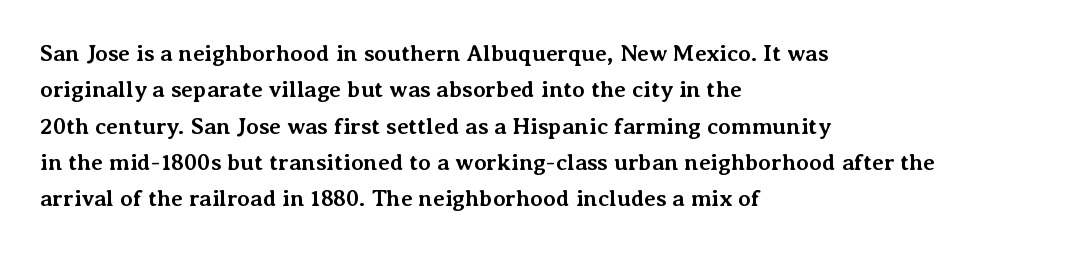
The image shows 23 px bold type, upright; set left-aligned, normal line spacing (1.58x), normal letter spacing, not underlined.
